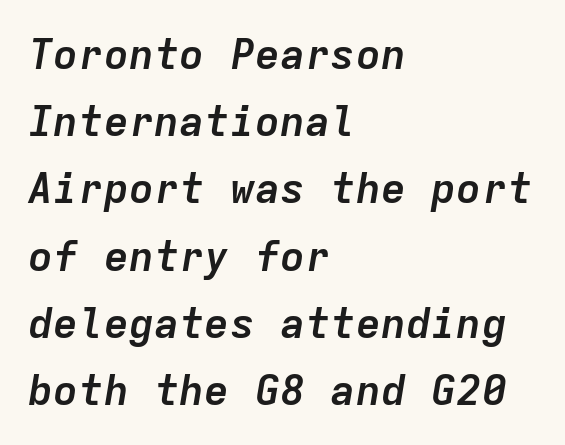
Q: Is the text bold? A: Yes.
Q: Is the text italic (slanted)? A: Yes, it leans right by about 9 degrees.
Q: Is the text underlined? A: No.
Q: How is the paragraph aligned? A: Left-aligned.
Q: Is the spacing between letters normal or unusually wide? A: Normal.
Q: Is the spacing between lines tight, normal or loose? A: Normal.
Q: Width (condensed, normal, or wide)? A: Normal.
Q: Stroke contrast? A: Low.
Q: x-height? A: Medium.
Q: Monospaced? A: Yes.
